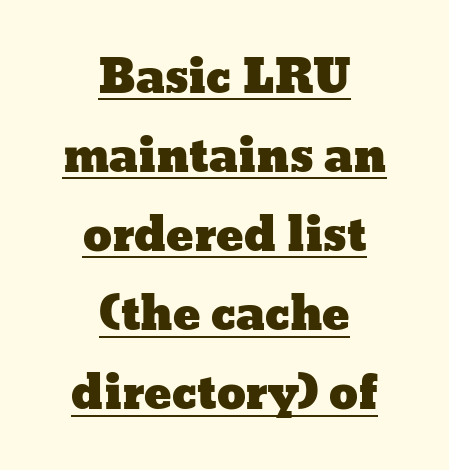
{"italic": "no", "width": "wide", "stroke_contrast": "low", "x_height": "medium", "monospaced": "no", "underline": "yes", "align": "center", "line_spacing_ratio": 1.72, "letter_spacing": "normal", "letter_spacing_em": 0.0, "glyph_px": 46}
